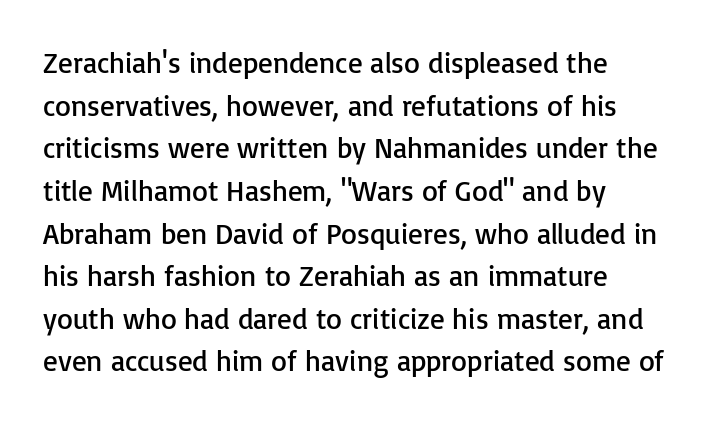
The image shows 29 px regular-weight sans-serif type, upright; set normal line spacing (1.47x), normal letter spacing, not underlined; low stroke contrast and a medium x-height.
